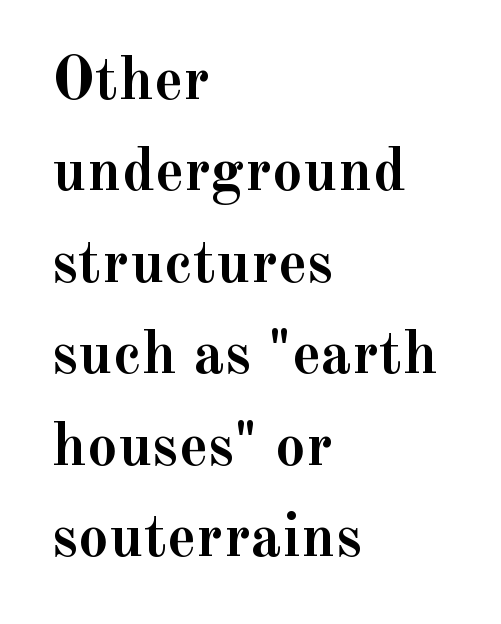
The image shows 61 px semibold serif type, upright; set left-aligned, normal line spacing (1.5x), normal letter spacing, not underlined; a small x-height.
